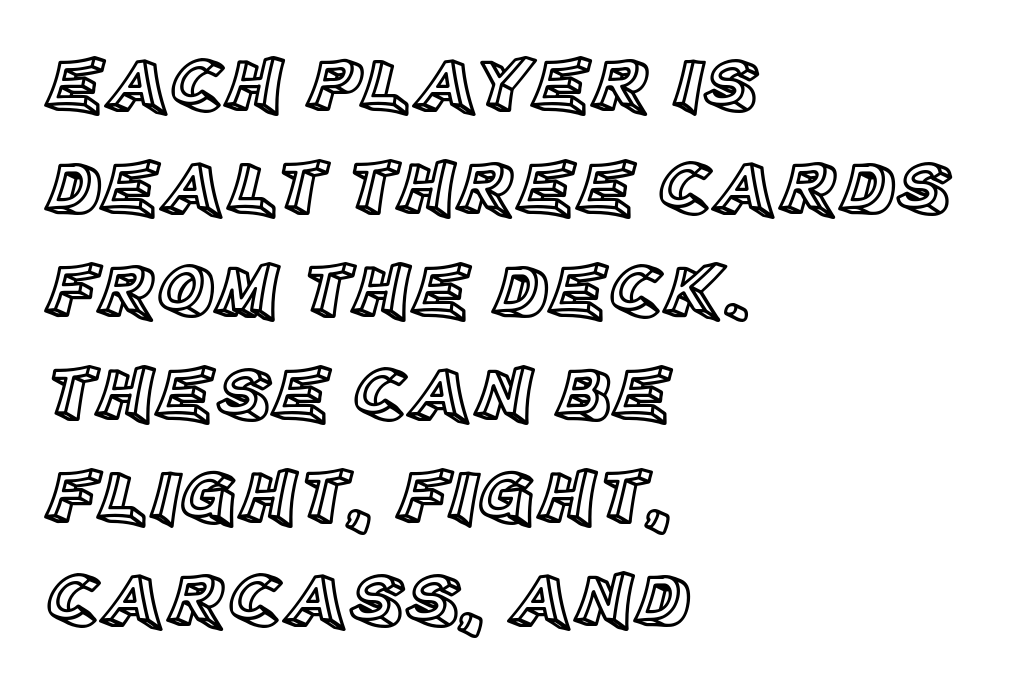
The image shows 78 px text type; set left-aligned, normal line spacing (1.32x), normal letter spacing, not underlined; a large x-height.
